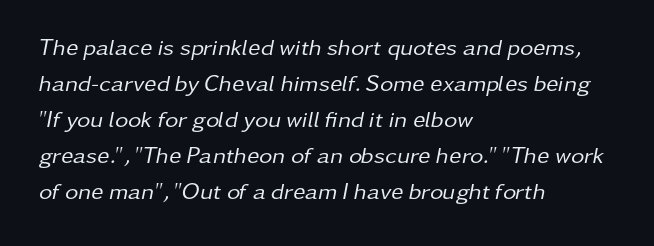
{"italic": "yes", "lean": "right", "slant_degrees": 11, "bold": "no", "underline": "no", "align": "left", "line_spacing": "normal", "line_spacing_ratio": 1.56, "letter_spacing": "normal", "letter_spacing_em": 0.0, "glyph_px": 23}
